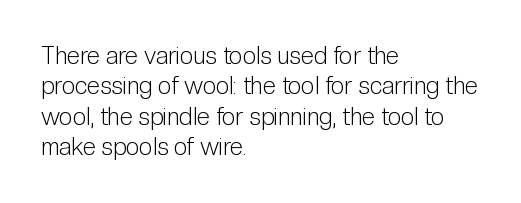
Q: Is the text bold? A: No.
Q: Is the text italic (slanted)? A: No, it is upright.
Q: Is the text underlined? A: No.
Q: How is the paragraph aligned? A: Left-aligned.
Q: Is the spacing between letters normal or unusually wide? A: Normal.
Q: Is the spacing between lines tight, normal or loose? A: Normal.
